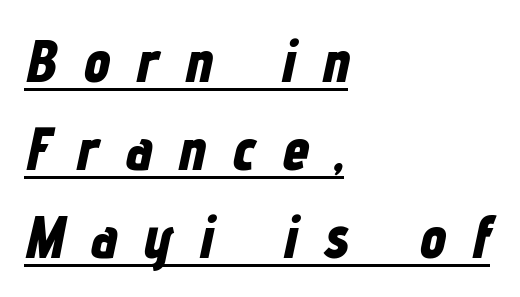
{"italic": "yes", "lean": "right", "slant_degrees": 12, "bold": "yes", "weight": "bold", "width": "condensed", "stroke_contrast": "low", "x_height": "medium", "monospaced": "no", "underline": "yes", "align": "left", "line_spacing": "normal", "line_spacing_ratio": 1.47, "letter_spacing": "wide", "letter_spacing_em": 0.44, "glyph_px": 60}
